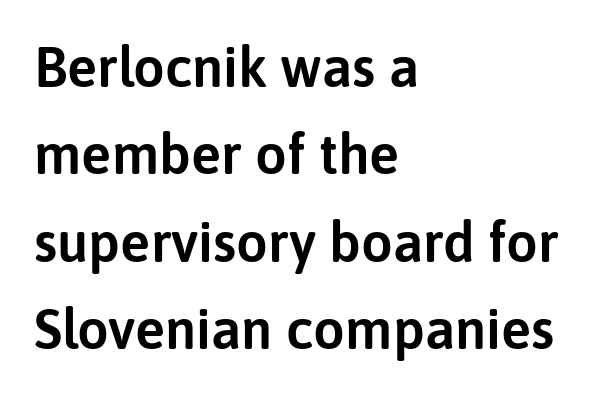
Italic: no, the glyphs are upright roman. Spacing verdict: proportional, widths tailored to each character. Each word holds together tightly as a unit, with standard inter-letter gaps. Anything drawn beneath the words? Only blank space.
